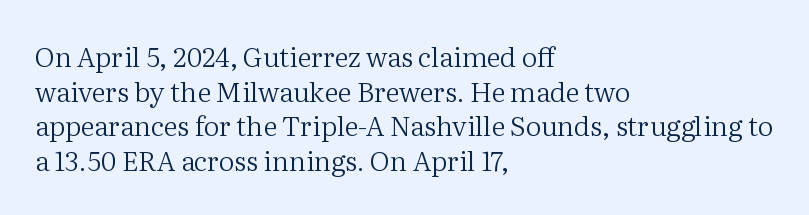
The image shows 27 px text type, upright; set left-aligned, normal line spacing (1.28x), normal letter spacing, not underlined.
